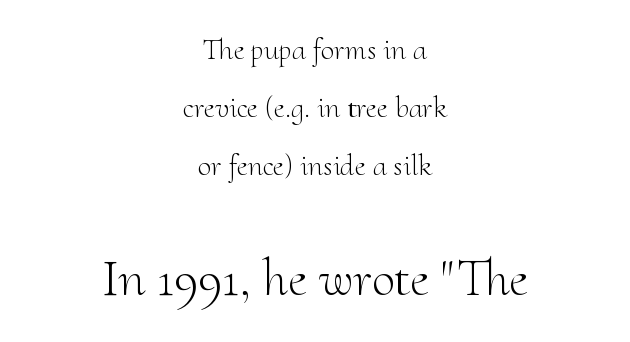
Q: Is the text bold? A: No.
Q: Is the text italic (slanted)? A: No, it is upright.
Q: Is the typeface a serif or a sans-serif typeface? A: Serif.
Q: Is the text underlined? A: No.
Q: How is the paragraph aligned? A: Centered.
Q: Is the spacing between letters normal or unusually wide? A: Normal.
Q: Is the spacing between lines tight, normal or loose? A: Loose.
Q: Which block of text is set in a larger size, the first (top) or the second (bottom)? A: The second (bottom) one.
Q: Width (condensed, normal, or wide)? A: Normal.
Q: Stroke contrast? A: Medium.
Q: x-height? A: Small.
Q: Monospaced? A: No.
